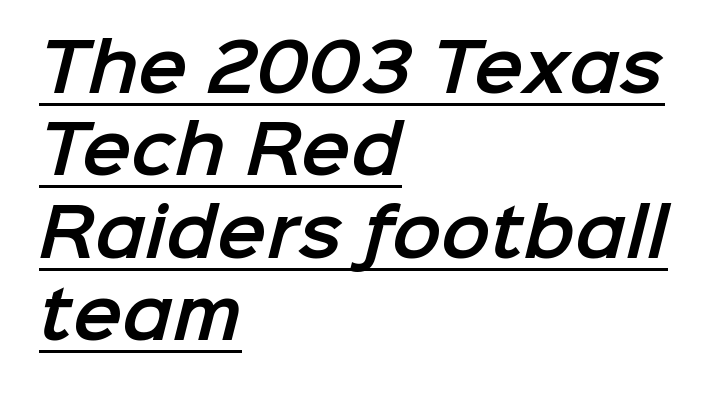
The font family rendered here belongs to the sans-serif group. Looks like someone drew a line under every word here. The face used here is proportionally spaced, like ordinary book or web type. Is the block centered? No — it sits flush against the left margin. The type is set solid horizontally, with unmodified tracking. A normal amount of white space separates one row of letters from the next.
